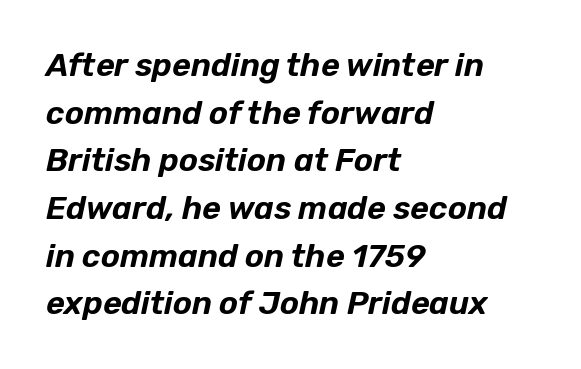
Q: Is the text italic (slanted)? A: Yes, it leans right by about 12 degrees.
Q: Is the text underlined? A: No.
Q: How is the paragraph aligned? A: Left-aligned.
Q: Is the spacing between letters normal or unusually wide? A: Normal.
Q: Is the spacing between lines tight, normal or loose? A: Normal.
Q: Width (condensed, normal, or wide)? A: Normal.
Q: Stroke contrast? A: Low.
Q: x-height? A: Medium.
Q: Monospaced? A: No.
